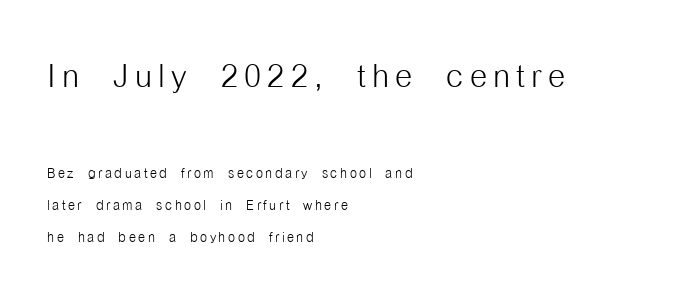
The image shows 44 px light, condensed sans-serif type, upright; set left-aligned, line spacing 1.78x, not underlined; the first (top) block is 2.44x larger; low stroke contrast and a medium x-height.
